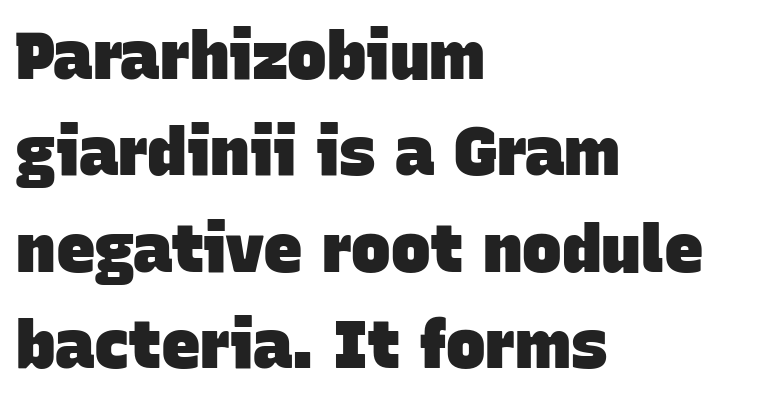
Varying glyph widths throughout — classic text-font behaviour. Anything drawn beneath the words? Only blank space. The horizontal fit of the characters is conventional and even. Weight check: bold — yes, fully. The text was rendered using a sans face with plain stroke endings. The paragraph shown leans on its left margin.
